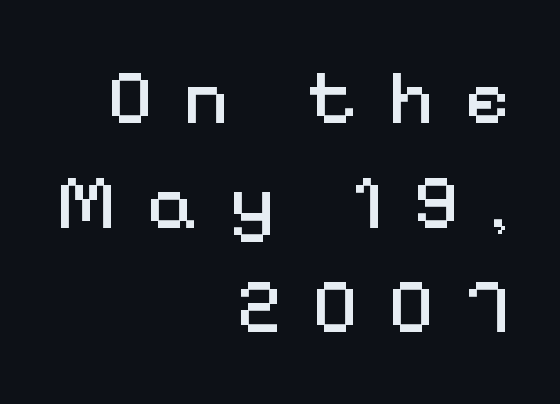
The image shows 78 px regular-weight sans-serif type, upright; set right-aligned, normal line spacing (1.34x), unusually wide letter spacing (+0.39 em), not underlined; medium stroke contrast and a medium x-height.
